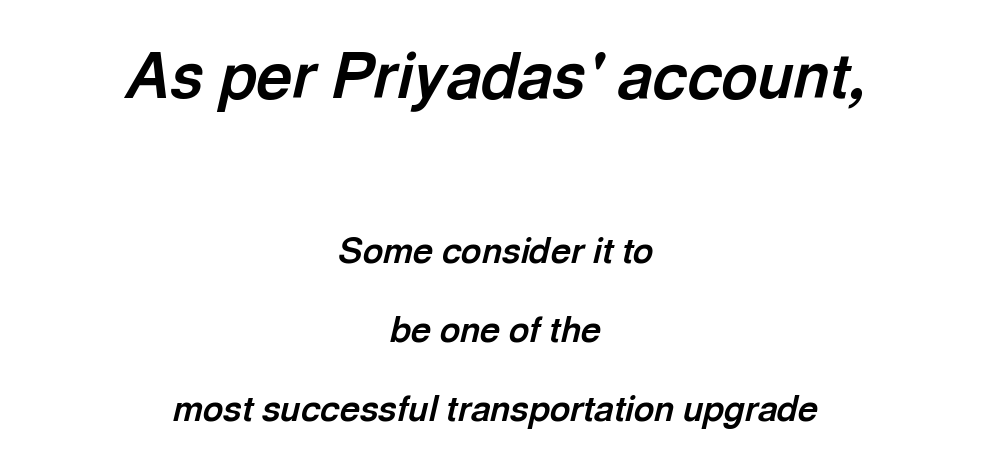
Q: Is the text bold? A: Yes.
Q: Is the text italic (slanted)? A: Yes, it leans right by about 13 degrees.
Q: Is the text underlined? A: No.
Q: How is the paragraph aligned? A: Centered.
Q: Is the spacing between letters normal or unusually wide? A: Normal.
Q: Is the spacing between lines tight, normal or loose? A: Loose.
Q: Which block of text is set in a larger size, the first (top) or the second (bottom)? A: The first (top) one.
Q: Width (condensed, normal, or wide)? A: Normal.
Q: x-height? A: Medium.
Q: Monospaced? A: No.
